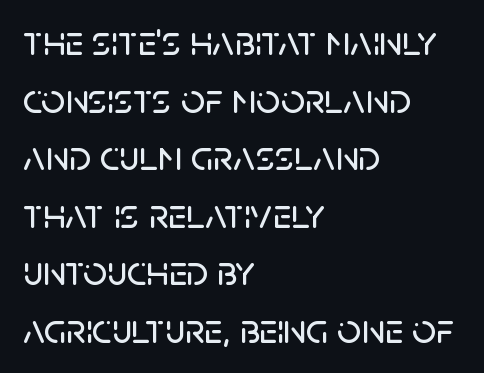
Q: Is the text italic (slanted)? A: No, it is upright.
Q: Is the typeface a serif or a sans-serif typeface? A: Sans-serif.
Q: Is the text underlined? A: No.
Q: How is the paragraph aligned? A: Left-aligned.
Q: Is the spacing between letters normal or unusually wide? A: Normal.
Q: Is the spacing between lines tight, normal or loose? A: Normal.
Q: Width (condensed, normal, or wide)? A: Normal.
Q: Stroke contrast? A: Low.
Q: x-height? A: Large.
Q: Monospaced? A: No.
